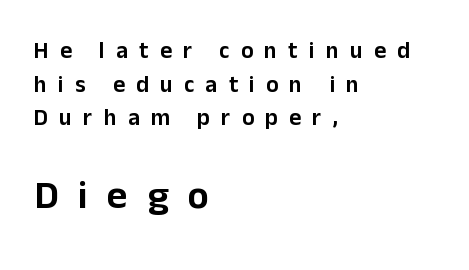
{"serif": "no", "italic": "no", "width": "normal", "stroke_contrast": "low", "x_height": "medium", "monospaced": "no", "underline": "no", "align": "left", "line_spacing": "normal", "line_spacing_ratio": 1.46, "letter_spacing": "wide", "letter_spacing_em": 0.49, "larger_block": "second", "size_ratio": 1.74, "glyph_px": 40}
